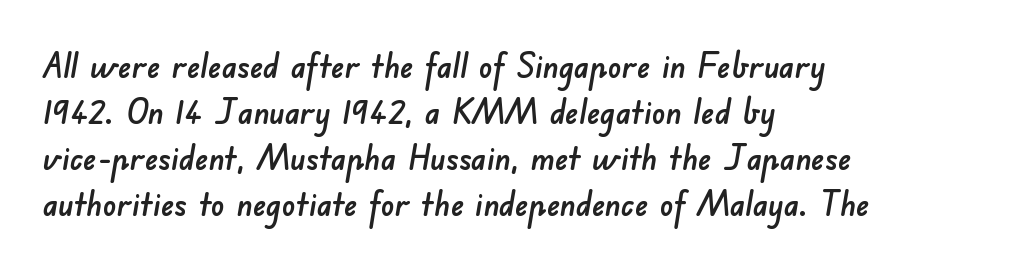
This sample has the flowing, uneven cadence of proportional lettering. The typesetter chose a ragged-right arrangement here. Baseline-to-baseline distance is the conventional proportion of letter height. Nobody drew a line under any word here. The passage shown has conventional tracking throughout.
